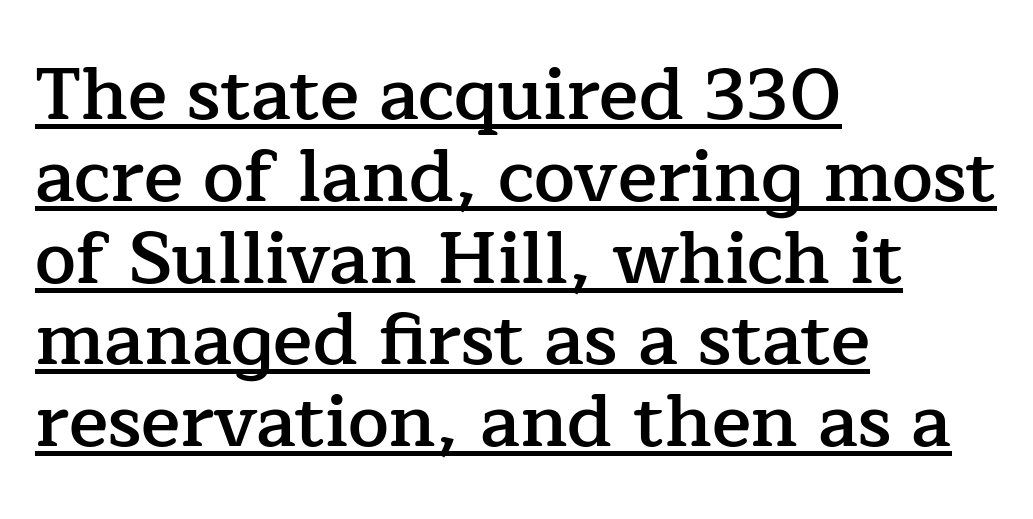
The image shows 73 px semibold serif type, upright; set left-aligned, tight line spacing (1.12x), normal letter spacing, underlined; low stroke contrast and a medium x-height.
